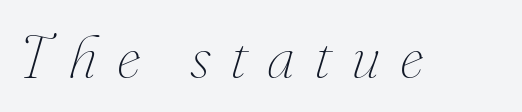
{"italic": "yes", "lean": "right", "slant_degrees": 16, "bold": "no", "weight": "thin", "width": "normal", "stroke_contrast": "medium", "x_height": "small", "monospaced": "no", "underline": "no", "letter_spacing": "wide", "letter_spacing_em": 0.32, "glyph_px": 61}
